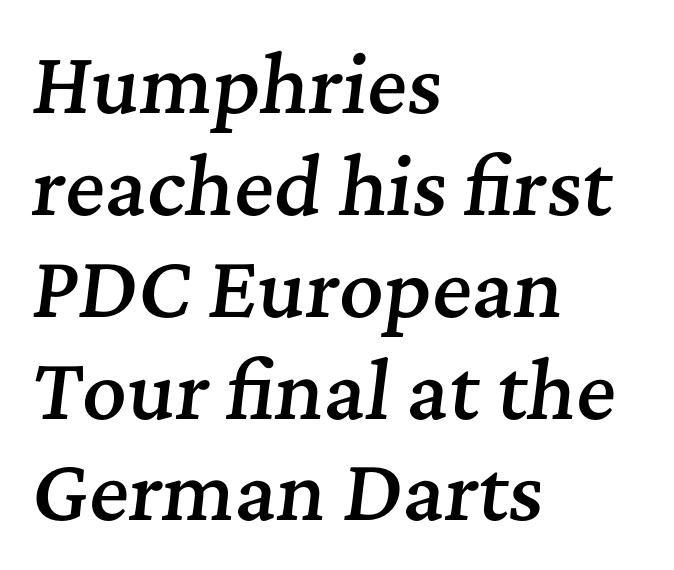
Students, note that the glyphs here touch the page at normal intervals. This sample uses a serif face. Typesetter's note: demi weight, one step under bold. Every row of glyphs begins at an identical x-position on the left. This sample keeps an unexceptional amount of space between lines. The glyphs are unaccompanied by any horizontal stroke below them.
